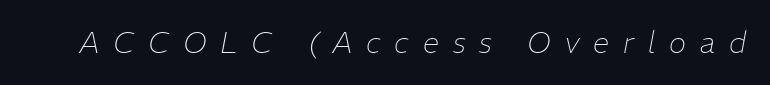
{"italic": "yes", "lean": "right", "slant_degrees": 11, "bold": "no", "weight": "thin", "width": "normal", "stroke_contrast": "low", "x_height": "medium", "monospaced": "no", "underline": "no", "letter_spacing": "wide", "letter_spacing_em": 0.48, "glyph_px": 29}
